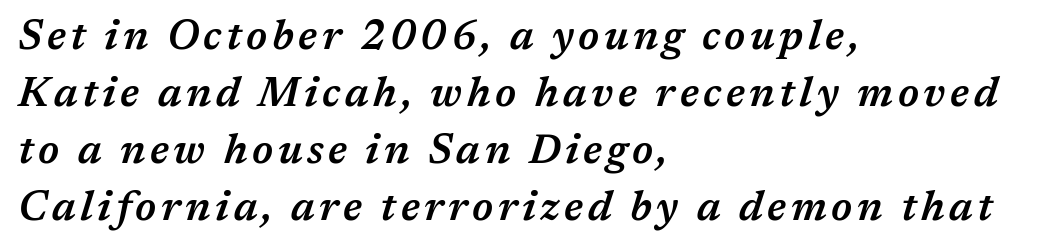
Q: Is the text bold? A: Semi-bold.
Q: Is the text italic (slanted)? A: Yes, it leans right by about 17 degrees.
Q: Is the text underlined? A: No.
Q: How is the paragraph aligned? A: Left-aligned.
Q: Is the spacing between lines tight, normal or loose? A: Normal.
Q: Width (condensed, normal, or wide)? A: Normal.
Q: Stroke contrast? A: Medium.
Q: x-height? A: Medium.
Q: Monospaced? A: No.
